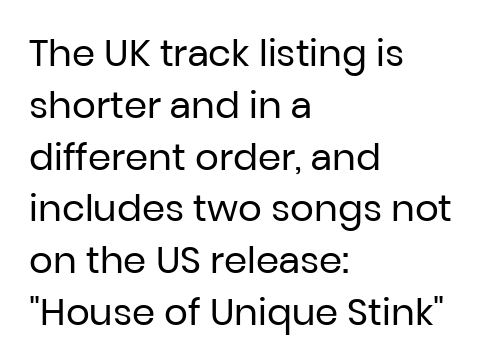
{"serif": "no", "italic": "no", "bold": "no", "weight": "regular", "width": "normal", "stroke_contrast": "low", "x_height": "medium", "monospaced": "no", "underline": "no", "align": "left", "line_spacing": "normal", "line_spacing_ratio": 1.4, "letter_spacing": "normal", "letter_spacing_em": 0.0, "glyph_px": 37}
